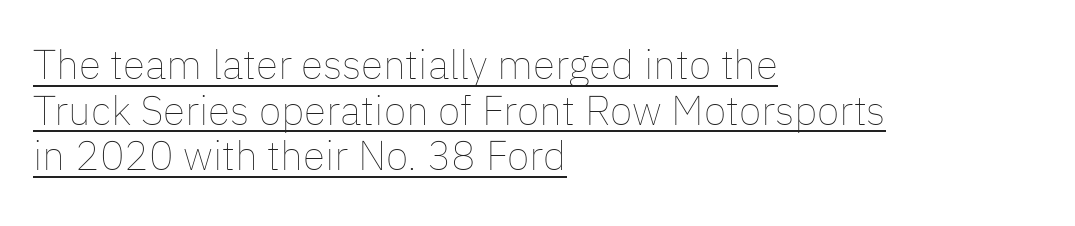
{"italic": "no", "bold": "no", "weight": "thin", "width": "normal", "stroke_contrast": "low", "x_height": "medium", "monospaced": "no", "underline": "yes", "align": "left", "line_spacing": "tight", "line_spacing_ratio": 1.11, "letter_spacing": "normal", "letter_spacing_em": 0.0, "glyph_px": 41}
